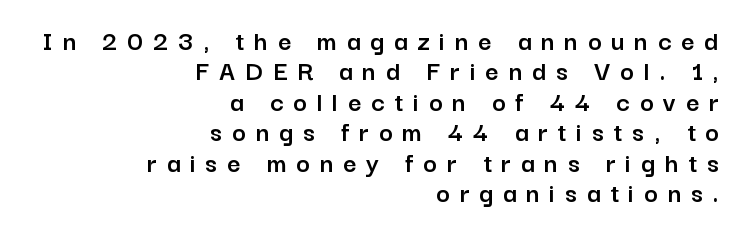
Proportional: the letters do not fall into vertical columns. Just letters on the line, the space beneath them empty. Horizontally, the lines are justified to the trailing edge only. This is sans-serif lettering, the kind often seen on screens and signage. Italic: no, the glyphs are upright roman. Regarding leading, the lines here are crowded together.
